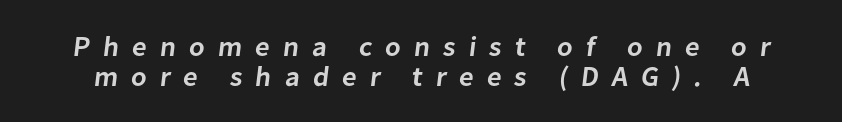
The image shows 28 px semibold sans-serif type; set tight line spacing (1.07x), unusually wide letter spacing (+0.46 em), not underlined; low stroke contrast and a medium x-height.
